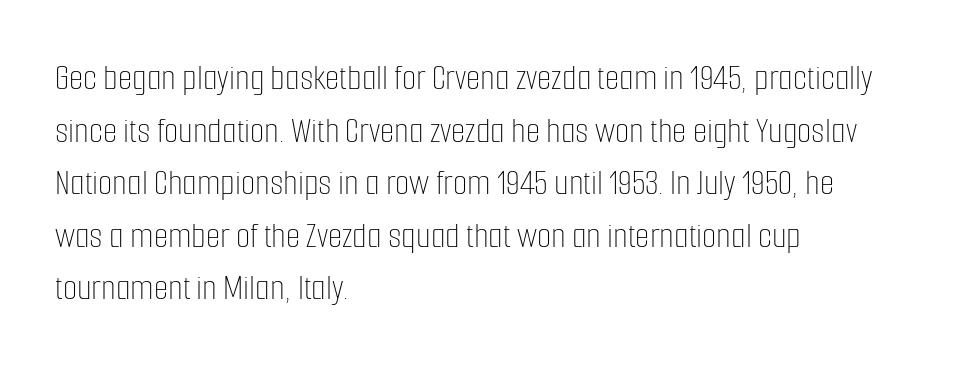
Q: Is the text bold? A: No.
Q: Is the text italic (slanted)? A: No, it is upright.
Q: Is the text underlined? A: No.
Q: How is the paragraph aligned? A: Left-aligned.
Q: Is the spacing between letters normal or unusually wide? A: Normal.
Q: Is the spacing between lines tight, normal or loose? A: Normal.
Q: Width (condensed, normal, or wide)? A: Condensed.
Q: Stroke contrast? A: Low.
Q: x-height? A: Medium.
Q: Monospaced? A: No.
